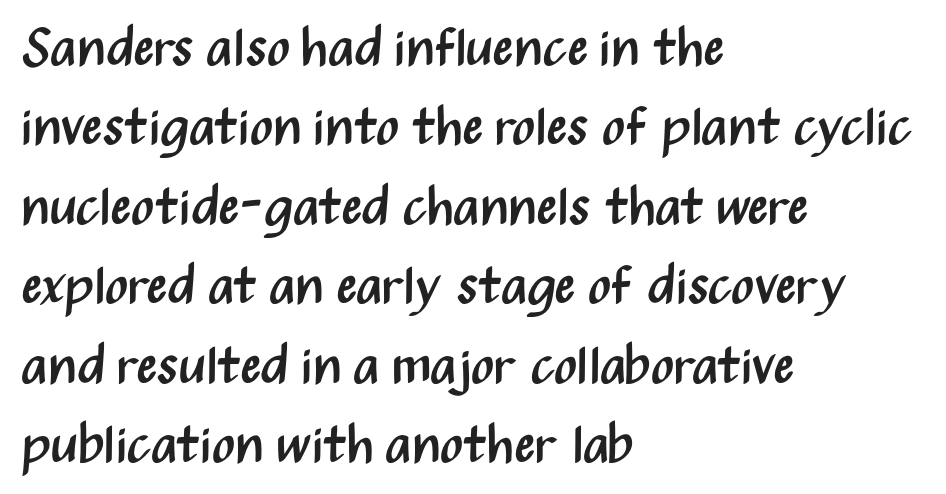
The image shows 54 px regular-weight, condensed sans-serif type, upright; set left-aligned, normal line spacing (1.47x), normal letter spacing, not underlined; medium stroke contrast and a medium x-height.
